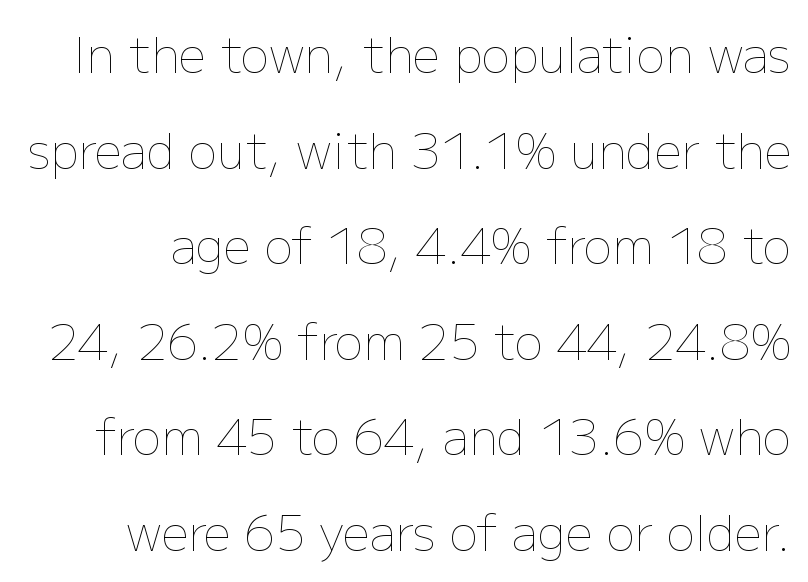
{"italic": "no", "bold": "no", "weight": "thin", "width": "normal", "stroke_contrast": "low", "x_height": "medium", "monospaced": "no", "underline": "no", "line_spacing": "loose", "line_spacing_ratio": 1.99, "letter_spacing": "normal", "letter_spacing_em": 0.0, "glyph_px": 48}
